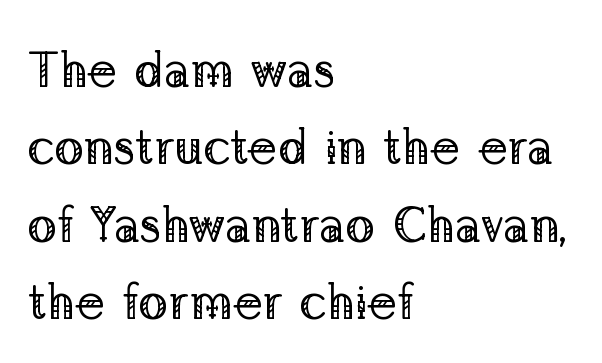
Posture: vertical. Compared with a centered layout, this one pins lines to the left instead. The foot of each line stays bare and open. This sample uses a serif face. Think standard paragraph weight, or any step lighter than that. You could not count columns in this text — the font is proportionally spaced.
